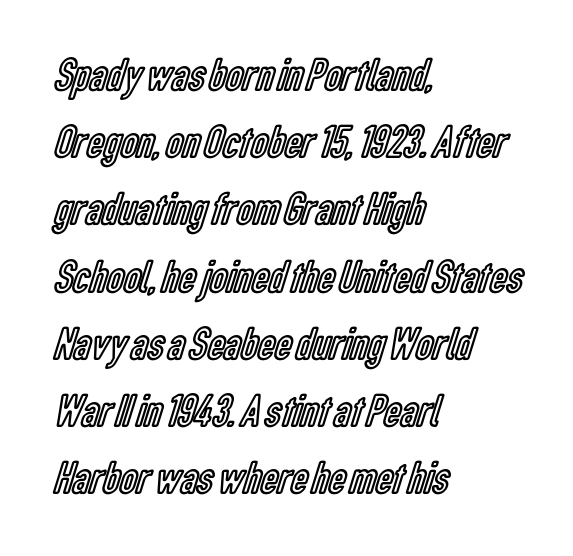
{"width": "condensed", "x_height": "medium", "monospaced": "no", "underline": "no", "align": "left", "line_spacing": "normal", "line_spacing_ratio": 1.43, "letter_spacing": "normal", "letter_spacing_em": 0.0, "glyph_px": 47}
